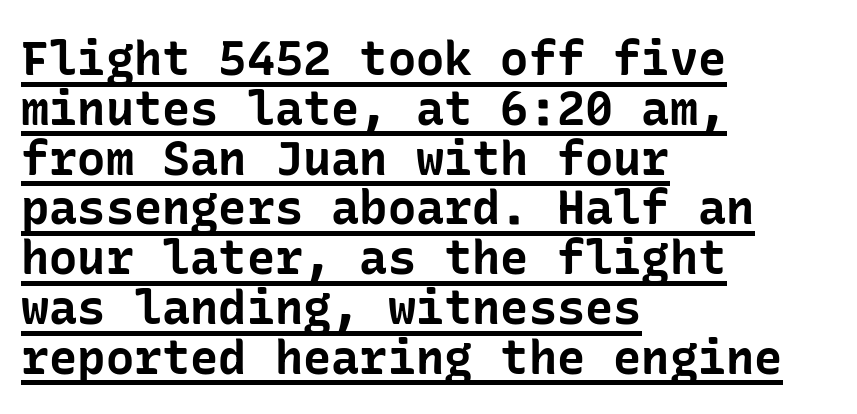
Q: Is the text bold? A: Yes.
Q: Is the text italic (slanted)? A: No, it is upright.
Q: Is the typeface a serif or a sans-serif typeface? A: Sans-serif.
Q: Is the text underlined? A: Yes.
Q: How is the paragraph aligned? A: Left-aligned.
Q: Is the spacing between letters normal or unusually wide? A: Normal.
Q: Is the spacing between lines tight, normal or loose? A: Tight.
Q: Width (condensed, normal, or wide)? A: Normal.
Q: Stroke contrast? A: Low.
Q: x-height? A: Medium.
